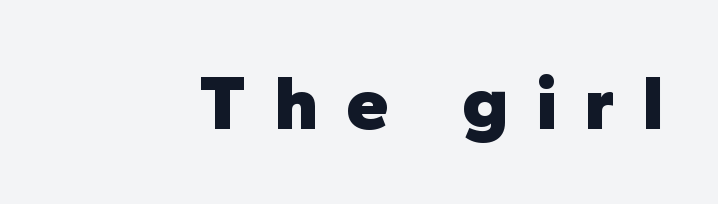
{"serif": "no", "italic": "no", "bold": "yes", "weight": "heavy", "width": "normal", "stroke_contrast": "low", "x_height": "medium", "monospaced": "no", "underline": "no", "letter_spacing": "wide", "letter_spacing_em": 0.36, "glyph_px": 77}
